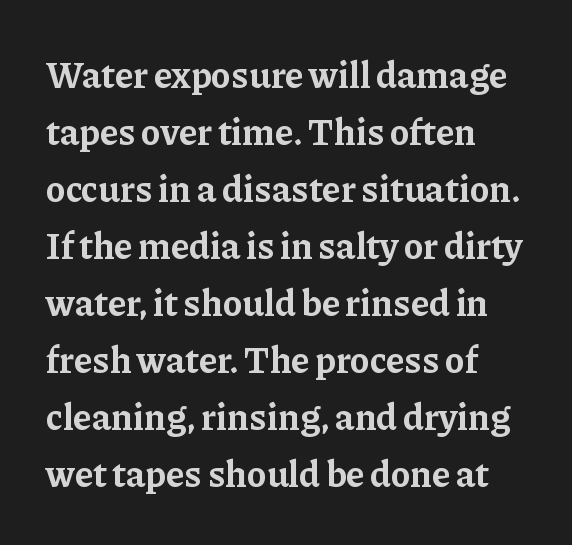
Compared with typical paragraphs, the rows here are spaced about the same. Serif or sans? Serif — the stroke terminals have little feet. The letters sit at their default tracking, neither squeezed nor spread. Think of a printed novel: that variable character pitch is what you see here. Emphasis by weight is at full strength: bold.
